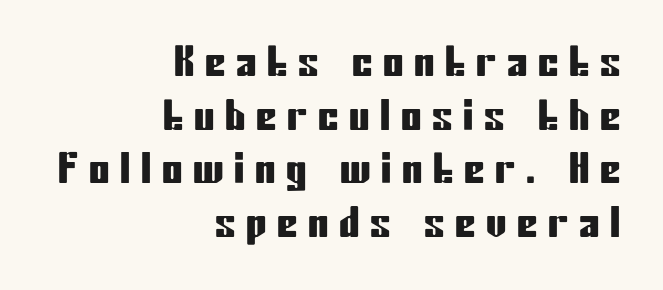
{"serif": "no", "italic": "no", "width": "condensed", "stroke_contrast": "low", "x_height": "medium", "monospaced": "no", "underline": "no", "align": "right", "line_spacing": "normal", "line_spacing_ratio": 1.31, "letter_spacing": "wide", "letter_spacing_em": 0.26, "glyph_px": 41}
